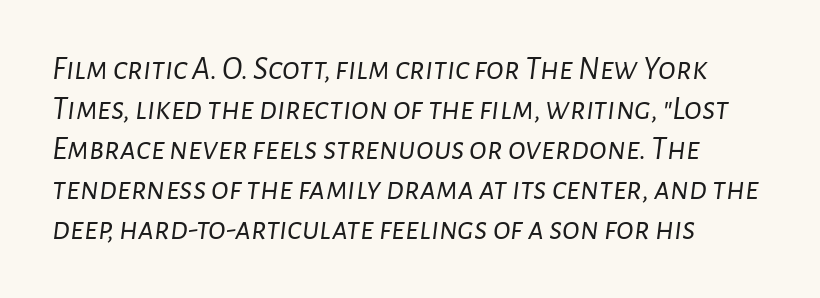
Q: Is the text bold? A: No.
Q: Is the text italic (slanted)? A: Yes, it leans right by about 7 degrees.
Q: Is the text underlined? A: No.
Q: How is the paragraph aligned? A: Left-aligned.
Q: Is the spacing between letters normal or unusually wide? A: Normal.
Q: Width (condensed, normal, or wide)? A: Normal.
Q: Stroke contrast? A: Low.
Q: x-height? A: Medium.
Q: Monospaced? A: No.
